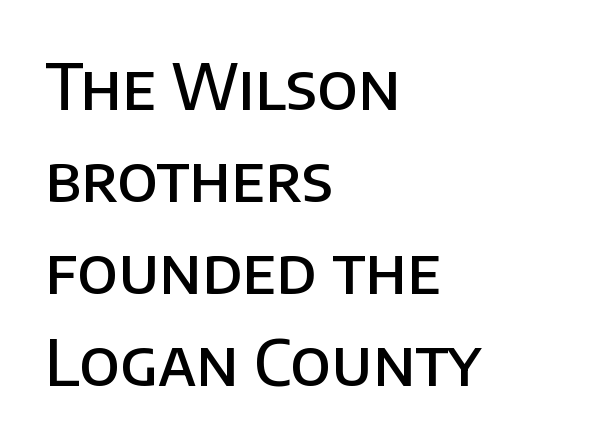
Caption: multi-line text, flush left, ragged right. Posture: vertical. Compared with typical body copy, the letter spacing here is the same. The gap between lines stays unmarked. Semibold letterforms, between regular and bold. Spacing verdict: proportional, widths tailored to each character.
